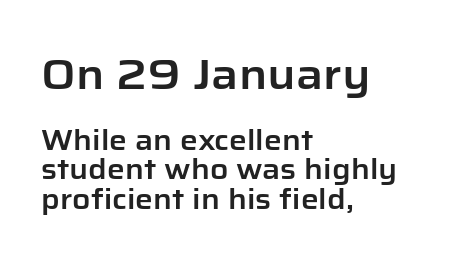
Quick note: not italic, upright. Is this a fixed-width face? No — the glyphs have proportional, varying widths. Horizontal alignment here is leftward, the default for most running prose. Notice how descenders almost collide with the ascenders below — that's tight leading. Which of the two is more prominent by size? The first, at the top.
